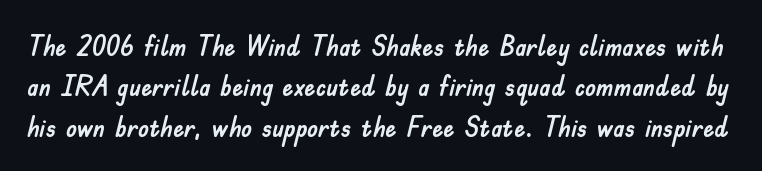
Q: Is the text italic (slanted)? A: Yes.
Q: Is the typeface a serif or a sans-serif typeface? A: Sans-serif.
Q: Is the text underlined? A: No.
Q: Is the spacing between letters normal or unusually wide? A: Normal.
Q: Is the spacing between lines tight, normal or loose? A: Normal.
Q: Width (condensed, normal, or wide)? A: Normal.
Q: Stroke contrast? A: Low.
Q: x-height? A: Small.
Q: Monospaced? A: No.
